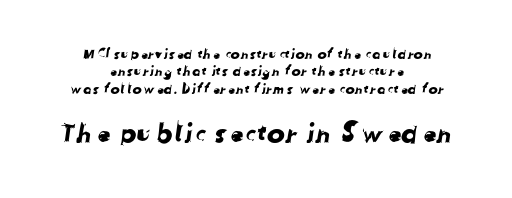
The image shows 27 px text type; set centered, line spacing 1.24x, normal letter spacing, not underlined; the second (bottom) block is 1.93x larger.
